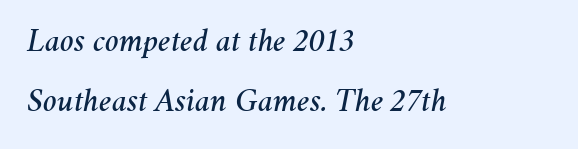
Q: Is the text italic (slanted)? A: Yes, it leans right by about 11 degrees.
Q: Is the text underlined? A: No.
Q: How is the paragraph aligned? A: Left-aligned.
Q: Is the spacing between letters normal or unusually wide? A: Normal.
Q: Width (condensed, normal, or wide)? A: Normal.
Q: Stroke contrast? A: Medium.
Q: x-height? A: Medium.
Q: Monospaced? A: No.
